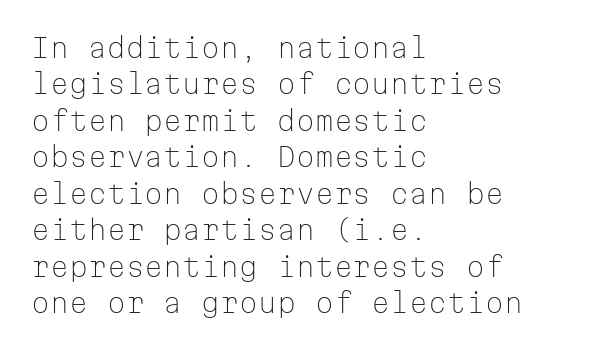
Q: Is the text bold? A: No.
Q: Is the text italic (slanted)? A: No, it is upright.
Q: Is the text underlined? A: No.
Q: How is the paragraph aligned? A: Left-aligned.
Q: Is the spacing between letters normal or unusually wide? A: Normal.
Q: Is the spacing between lines tight, normal or loose? A: Normal.
